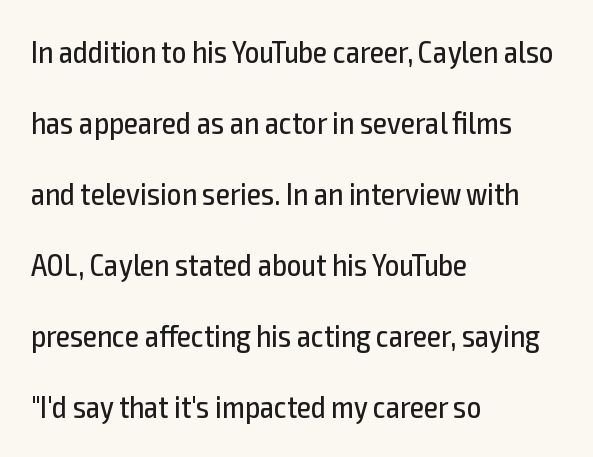
The specimen reads as upright at a glance. Is the letter spacing exaggerated? No — it looks like the ordinary default. Vertically, the passage feels expansive, rows floating well apart. Look at the bottom of the vertical strokes: they stop flat, with no serifs. Is this a fixed-width face? No — the glyphs have proportional, varying widths.
